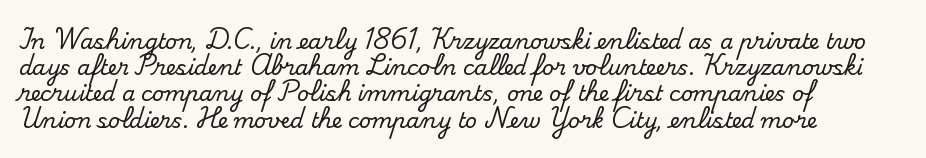
{"underline": "no", "align": "left", "line_spacing": "normal", "line_spacing_ratio": 1.25, "letter_spacing": "normal", "letter_spacing_em": 0.0, "glyph_px": 21}
